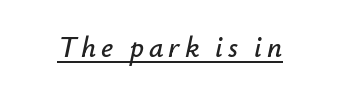
Q: Is the text italic (slanted)? A: Yes, it leans right by about 12 degrees.
Q: Is the text underlined? A: Yes.
Q: Width (condensed, normal, or wide)? A: Normal.
Q: Stroke contrast? A: Low.
Q: x-height? A: Small.
Q: Monospaced? A: No.
